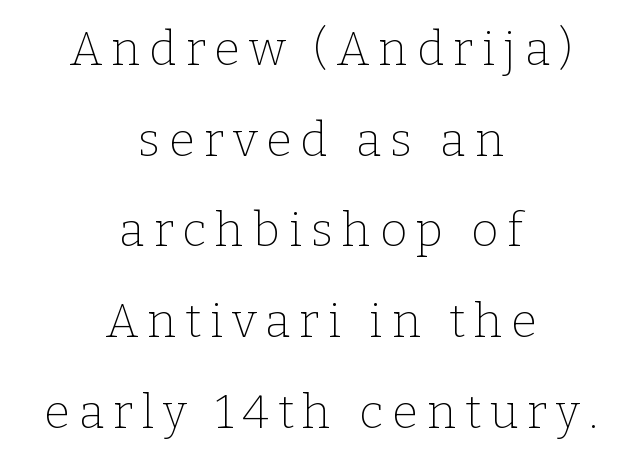
{"serif": "yes", "italic": "no", "bold": "no", "weight": "thin", "width": "normal", "stroke_contrast": "low", "x_height": "medium", "monospaced": "no", "underline": "no", "align": "center", "line_spacing": "loose", "line_spacing_ratio": 1.93, "glyph_px": 47}
